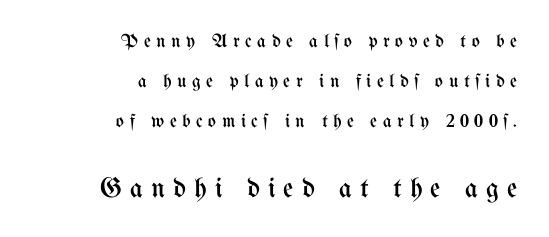
The image shows 28 px regular-weight, condensed type, upright; set right-aligned, loose line spacing (2.11x), unusually wide letter spacing (+0.29 em), not underlined; the second (bottom) block is 1.47x larger; medium stroke contrast and a medium x-height.
